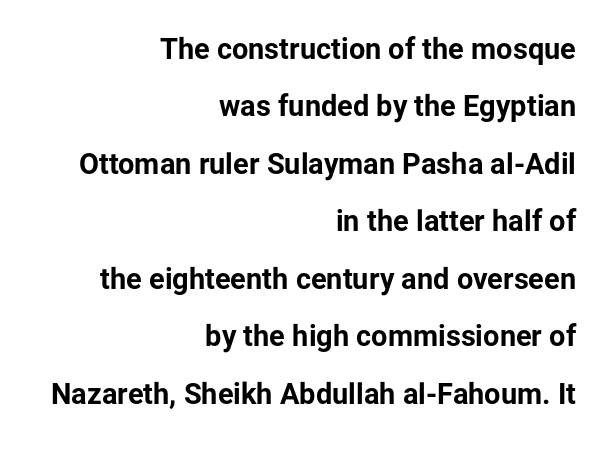
The image shows 29 px bold sans-serif type, upright; set right-aligned, loose line spacing (1.98x), normal letter spacing, not underlined; low stroke contrast and a medium x-height.
